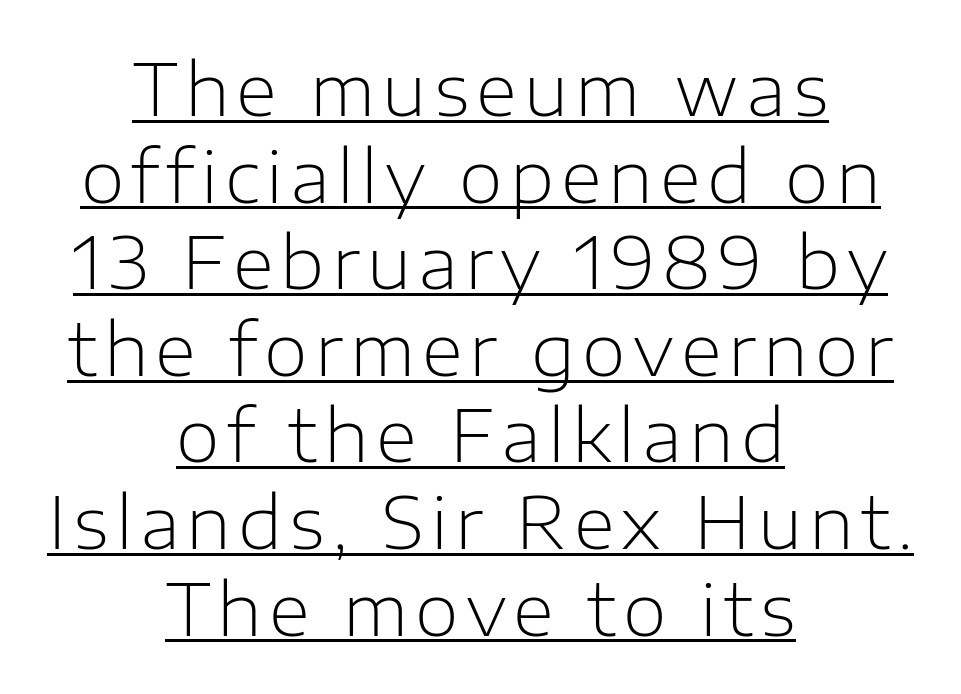
What decoration does the sample have? An underline. Caption: multi-line text, centered on the measure. The face used here is proportionally spaced, like ordinary book or web type. Characters remain perfectly vertical along every line. Weight: in the light-to-regular range. Are there feet on the stems? There aren't — it's a sans.
